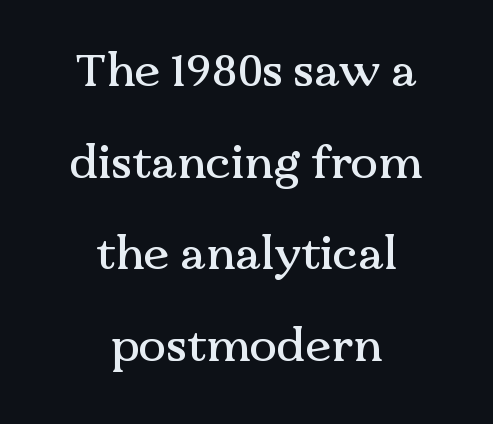
Check the space under the baseline: it is left empty. Character widths vary here, with narrow letters taking less room than wide ones. Check where the strokes stop: tiny serifs finish them off. What stands out about the letter spacing? Nothing — it is the standard amount.
